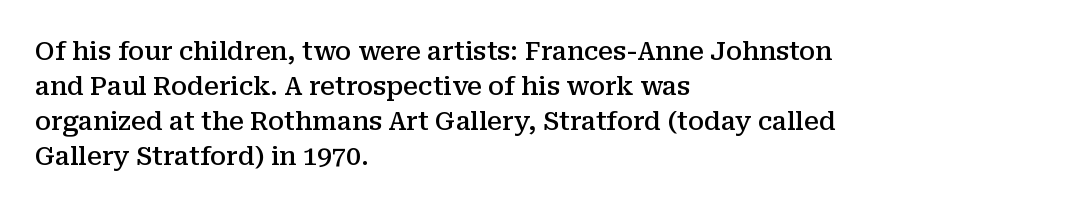
These words are printed semibold, heavier than regular yet not bold. If you measured baseline to baseline, you'd find a middling distance. Upright lettering throughout. Plain, unruled lines of type. Characters follow at the spacing the type designer built in. The lines in this sample share a left origin and differ only in where they stop.
